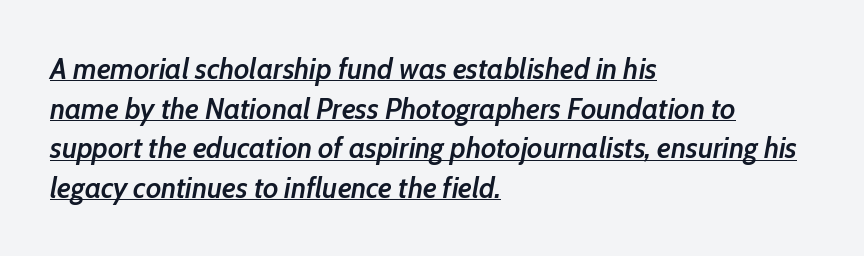
Q: Is the text bold? A: Semi-bold.
Q: Is the text italic (slanted)? A: Yes, it leans right by about 10 degrees.
Q: Is the text underlined? A: Yes.
Q: How is the paragraph aligned? A: Left-aligned.
Q: Is the spacing between letters normal or unusually wide? A: Normal.
Q: Is the spacing between lines tight, normal or loose? A: Normal.
Q: Width (condensed, normal, or wide)? A: Condensed.
Q: Stroke contrast? A: Low.
Q: x-height? A: Medium.
Q: Monospaced? A: No.
